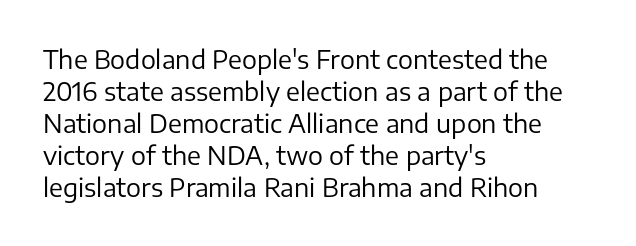
The image shows 25 px text type, upright; set left-aligned, normal line spacing (1.28x), normal letter spacing, not underlined.
